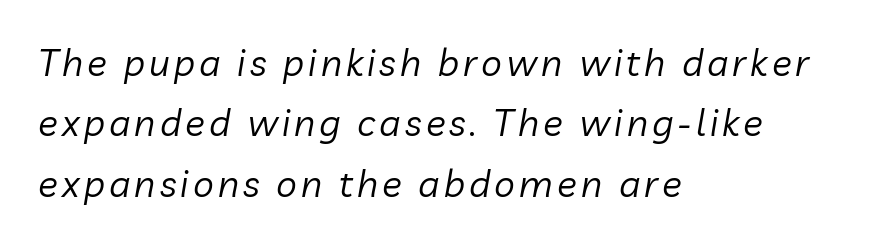
You could not count columns in this text — the font is proportionally spaced. A light-to-regular cut is what we see here. Is the block centered? No — it sits flush against the left margin. These lines were composed using italics.
